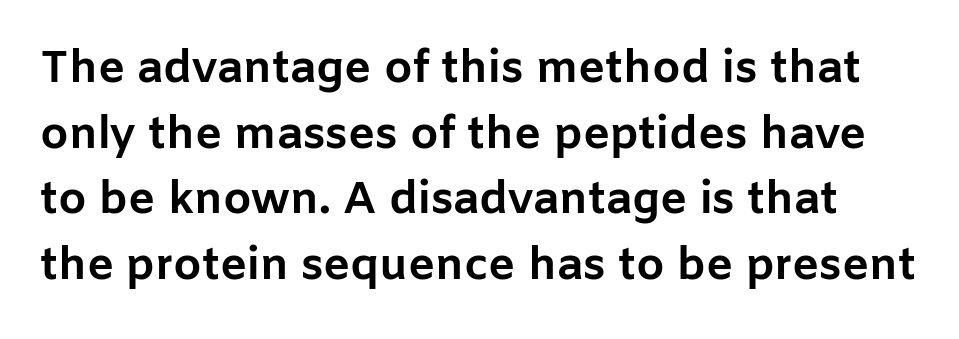
The image shows 45 px bold sans-serif type, upright; set normal line spacing (1.46x), normal letter spacing, not underlined; low stroke contrast and a medium x-height.
